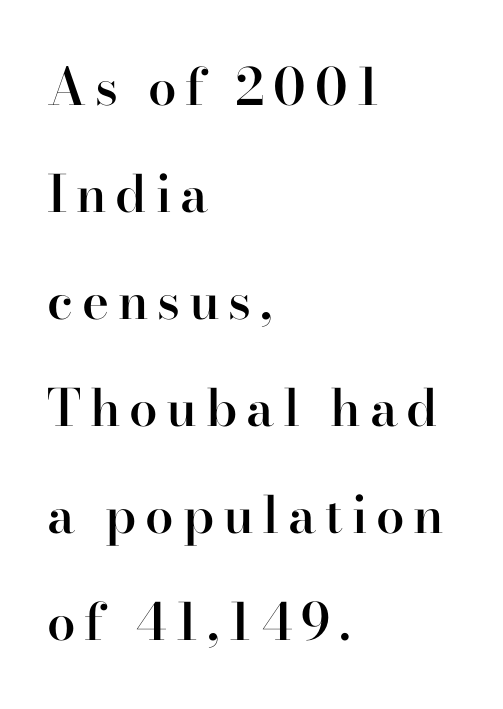
Q: Is the text bold? A: Semi-bold.
Q: Is the text italic (slanted)? A: No, it is upright.
Q: Is the typeface a serif or a sans-serif typeface? A: Serif.
Q: Is the text underlined? A: No.
Q: How is the paragraph aligned? A: Left-aligned.
Q: Is the spacing between lines tight, normal or loose? A: Loose.
Q: Width (condensed, normal, or wide)? A: Normal.
Q: Stroke contrast? A: High.
Q: x-height? A: Small.
Q: Monospaced? A: No.
